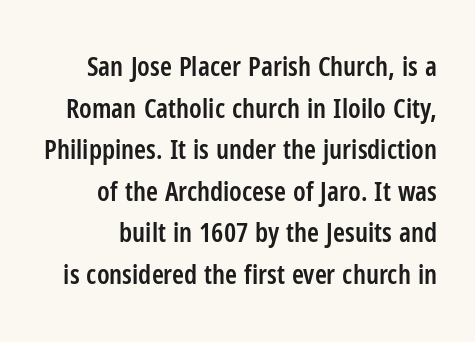
This sample uses plain, unmodified letter spacing. Style check: upright. Notice how descenders clear the ascenders below comfortably — that's standard leading. Clear beneath every line of the passage. Heft: intermediate — a semibold.
